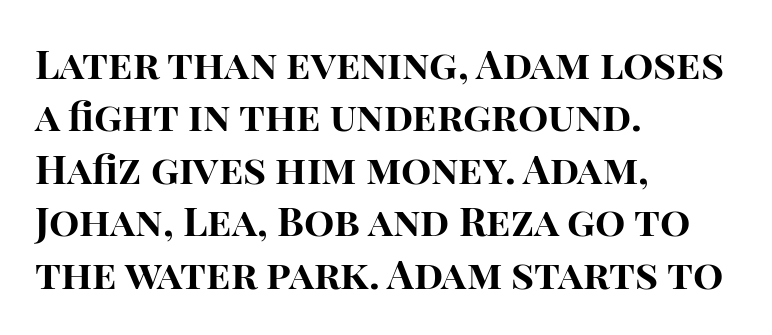
Q: Is the text bold? A: Yes.
Q: Is the text italic (slanted)? A: No, it is upright.
Q: Is the typeface a serif or a sans-serif typeface? A: Sans-serif.
Q: Is the text underlined? A: No.
Q: How is the paragraph aligned? A: Left-aligned.
Q: Is the spacing between letters normal or unusually wide? A: Normal.
Q: Is the spacing between lines tight, normal or loose? A: Normal.
Q: Width (condensed, normal, or wide)? A: Normal.
Q: Stroke contrast? A: High.
Q: x-height? A: Large.
Q: Monospaced? A: No.
